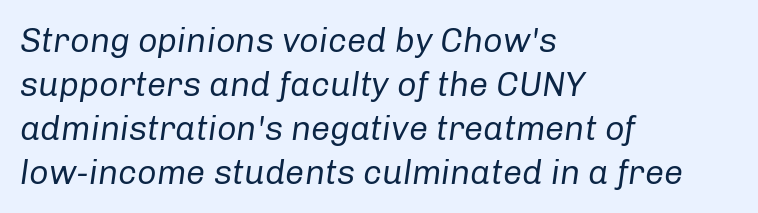
The image shows 34 px regular-weight type, italic (leaning right); set left-aligned, normal line spacing (1.29x), normal letter spacing, not underlined; low stroke contrast and a medium x-height.
